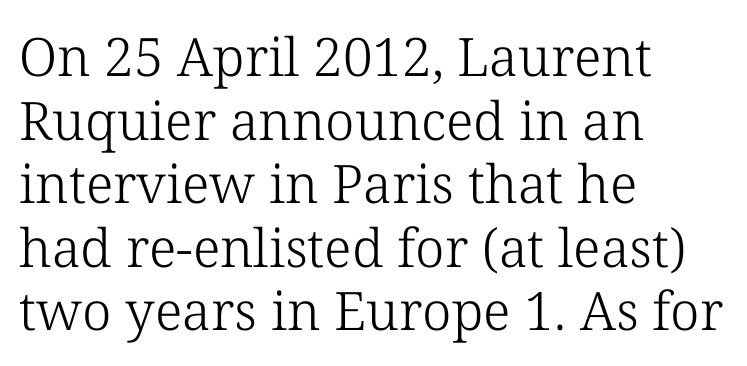
Q: Is the text bold? A: No.
Q: Is the text italic (slanted)? A: No, it is upright.
Q: Is the typeface a serif or a sans-serif typeface? A: Serif.
Q: Is the text underlined? A: No.
Q: How is the paragraph aligned? A: Left-aligned.
Q: Is the spacing between letters normal or unusually wide? A: Normal.
Q: Width (condensed, normal, or wide)? A: Normal.
Q: Stroke contrast? A: Low.
Q: x-height? A: Medium.
Q: Monospaced? A: No.
